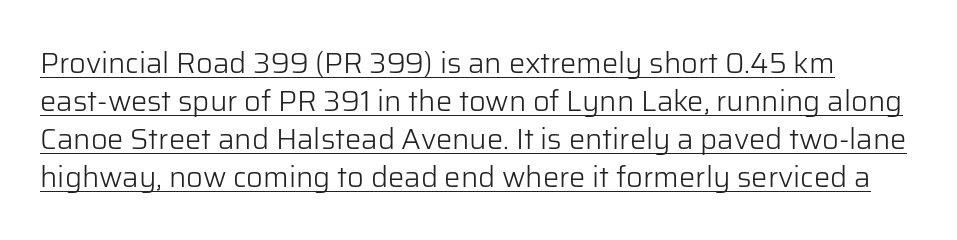
Heft: none added — not bold. Spacing verdict: proportional, widths tailored to each character. Observe the ordinary spacing: letters are neighbours, not strangers. Are there feet on the stems? There aren't — it's a sans. In designer terms, the underline attribute is active on this setting.
